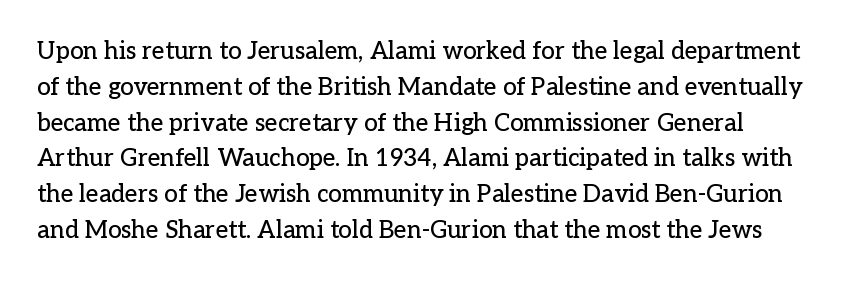
{"italic": "no", "underline": "no", "line_spacing": "normal", "line_spacing_ratio": 1.49, "letter_spacing": "normal", "letter_spacing_em": 0.0, "glyph_px": 24}
